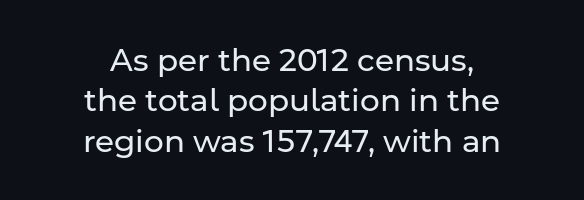
What stands out about the letter spacing? Nothing — it is the standard amount. This is sans-serif lettering, the kind often seen on screens and signage. The passage shown is not bold in any degree. Underlining? Definitely not there. These lines sit exactly where default settings would place them.
